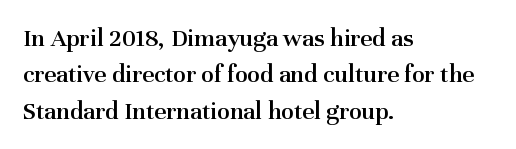
Each glyph is drawn with semibold strokes, heavier than normal yet not fully bold. Each word holds together tightly as a unit, with standard inter-letter gaps. These lines sit exactly where default settings would place them. Every row of glyphs begins at an identical x-position on the left.
